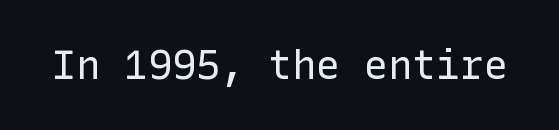
The image shows 40 px regular-weight sans-serif type, upright; set normal letter spacing, not underlined; low stroke contrast and a medium x-height.
